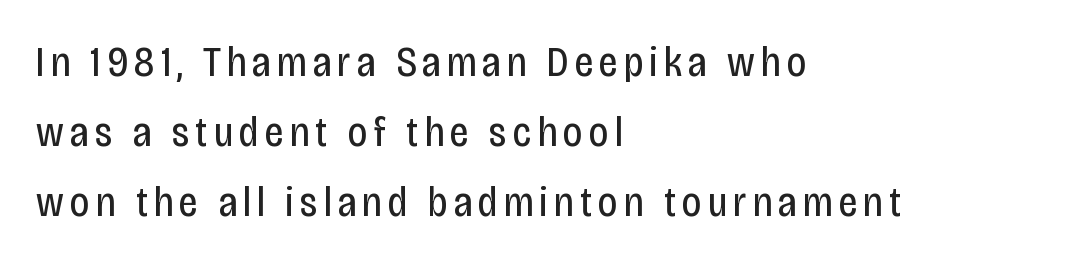
The image shows 42 px regular-weight, condensed sans-serif type, upright; set left-aligned, normal line spacing (1.67x), not underlined; low stroke contrast and a large x-height.
